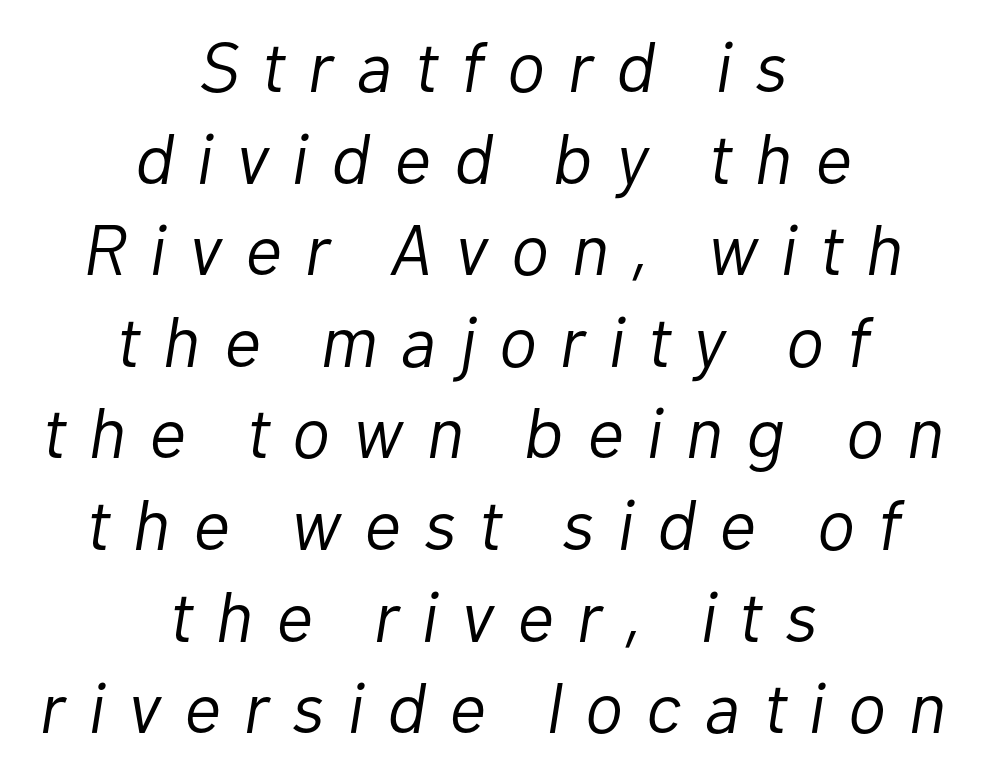
{"italic": "yes", "lean": "right", "slant_degrees": 10, "bold": "no", "weight": "light", "width": "normal", "stroke_contrast": "low", "x_height": "medium", "monospaced": "no", "underline": "no", "align": "center", "line_spacing": "normal", "line_spacing_ratio": 1.29, "letter_spacing": "wide", "letter_spacing_em": 0.33, "glyph_px": 71}
